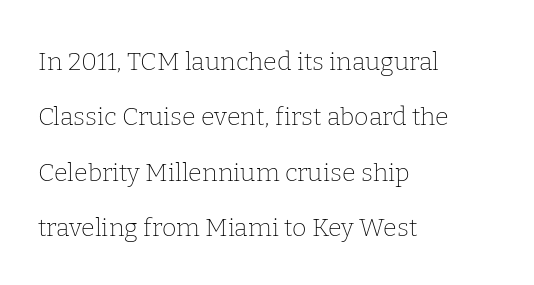
{"italic": "no", "bold": "no", "underline": "no", "align": "left", "line_spacing": "loose", "line_spacing_ratio": 2.22, "letter_spacing": "normal", "letter_spacing_em": 0.0, "glyph_px": 25}
